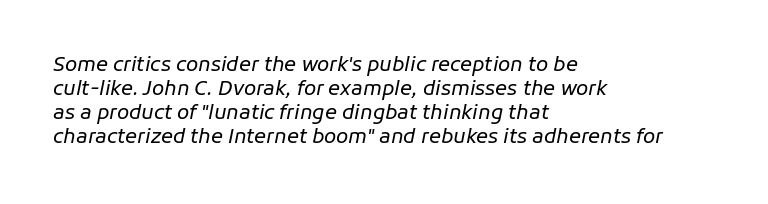
The image shows 20 px text type, italic (leaning right); set left-aligned, line spacing 1.2x, normal letter spacing, not underlined.
